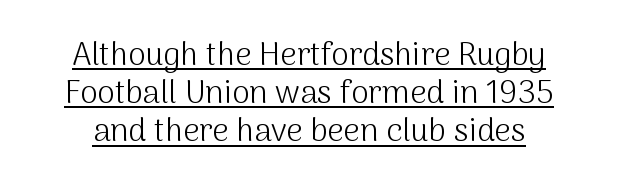
{"serif": "no", "italic": "no", "bold": "no", "weight": "light", "width": "normal", "stroke_contrast": "medium", "x_height": "medium", "monospaced": "no", "underline": "yes", "align": "center", "line_spacing_ratio": 1.19, "letter_spacing": "normal", "letter_spacing_em": 0.0, "glyph_px": 32}
